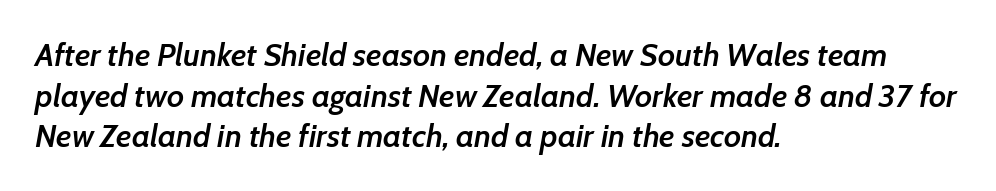
Horizontal alignment here is leftward, the default for most running prose. The space directly below the letters is spotless. How heavy is the stroke? Medium-heavy — a semibold, shy of bold. You could not count columns in this text — the font is proportionally spaced. The axis of the letterforms is tilted away from vertical.
